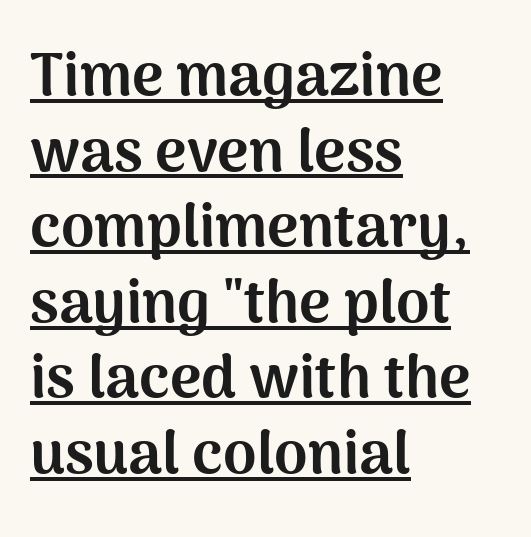
{"serif": "no", "italic": "no", "bold": "yes", "weight": "bold", "width": "normal", "stroke_contrast": "medium", "x_height": "medium", "monospaced": "no", "underline": "yes", "align": "left", "line_spacing": "normal", "line_spacing_ratio": 1.26, "letter_spacing": "normal", "letter_spacing_em": 0.0, "glyph_px": 60}
